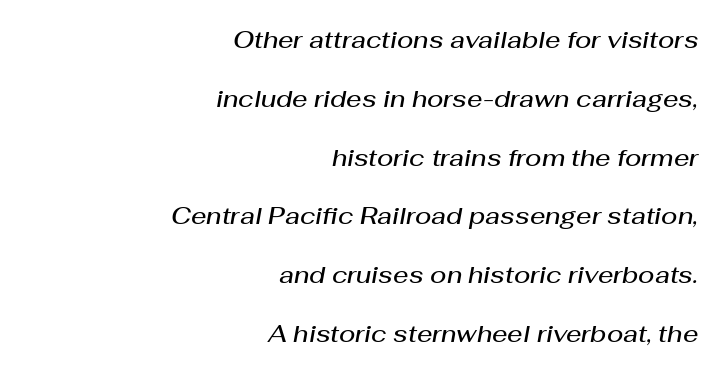
The image shows 24 px text type, italic (leaning right); set right-aligned, loose line spacing (2.45x), normal letter spacing, not underlined.
